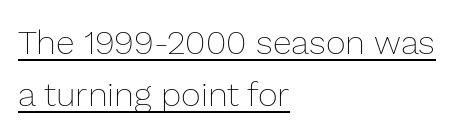
{"italic": "no", "bold": "no", "weight": "thin", "width": "normal", "stroke_contrast": "low", "x_height": "medium", "monospaced": "no", "underline": "yes", "align": "left", "line_spacing": "normal", "line_spacing_ratio": 1.53, "letter_spacing": "normal", "letter_spacing_em": 0.0, "glyph_px": 34}
